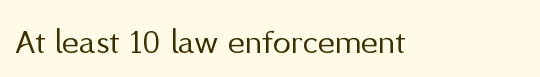
The image shows 36 px regular-weight sans-serif type, upright; set normal letter spacing, not underlined; medium stroke contrast and a medium x-height.
